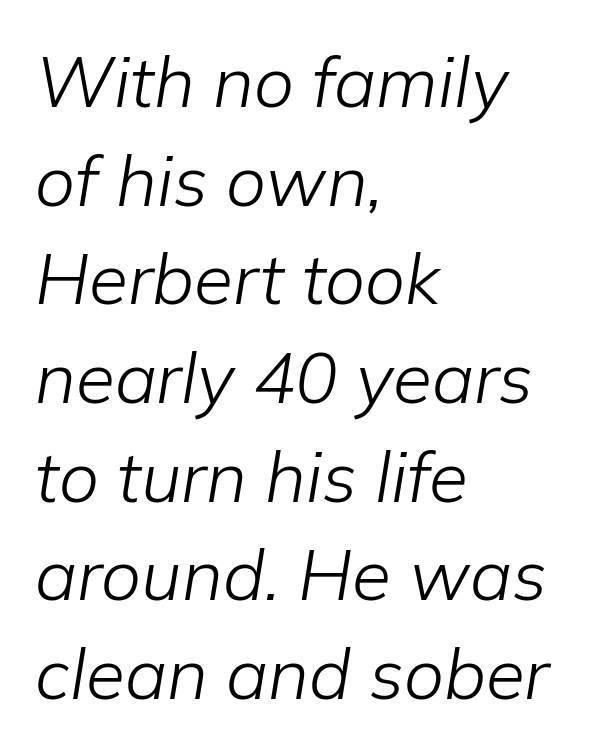
The image shows 71 px light type, italic (leaning right); set left-aligned, normal line spacing (1.39x), normal letter spacing, not underlined; low stroke contrast and a medium x-height.
